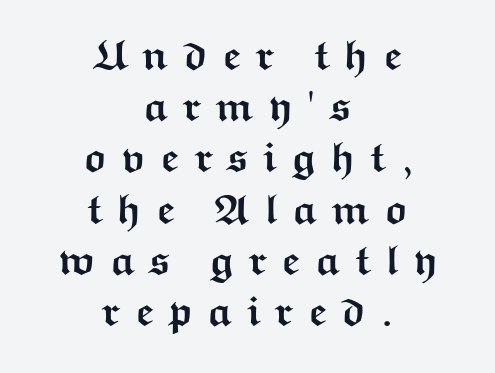
{"serif": "no", "italic": "no", "bold": "yes", "weight": "semibold", "width": "wide", "stroke_contrast": "medium", "x_height": "medium", "monospaced": "no", "underline": "no", "align": "center", "line_spacing_ratio": 1.22, "letter_spacing": "wide", "letter_spacing_em": 0.33, "glyph_px": 42}
